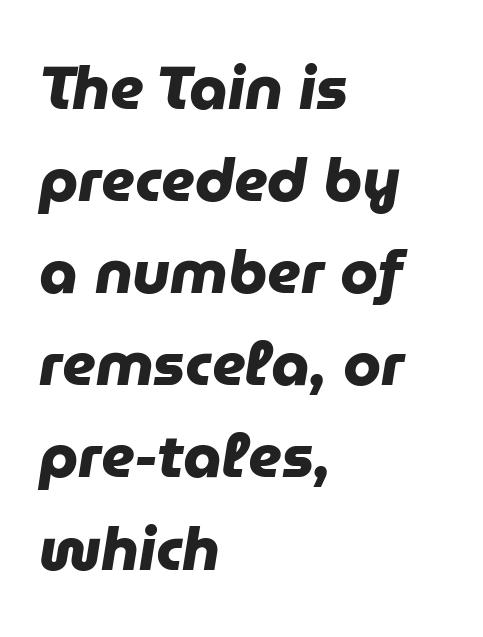
{"serif": "no", "bold": "yes", "weight": "heavy", "width": "normal", "stroke_contrast": "low", "x_height": "medium", "monospaced": "no", "underline": "no", "align": "left", "line_spacing": "normal", "line_spacing_ratio": 1.51, "letter_spacing": "normal", "letter_spacing_em": 0.0, "glyph_px": 61}
